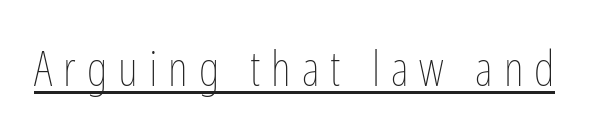
{"italic": "no", "bold": "no", "weight": "thin", "width": "condensed", "stroke_contrast": "low", "x_height": "medium", "monospaced": "no", "underline": "yes", "letter_spacing": "wide", "letter_spacing_em": 0.23, "glyph_px": 48}
